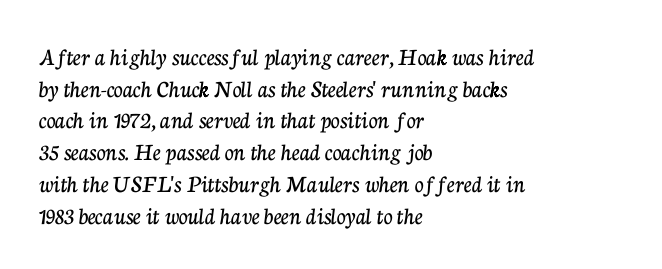
Q: Is the text italic (slanted)? A: Yes.
Q: Is the text underlined? A: No.
Q: How is the paragraph aligned? A: Left-aligned.
Q: Is the spacing between letters normal or unusually wide? A: Normal.
Q: Is the spacing between lines tight, normal or loose? A: Normal.
